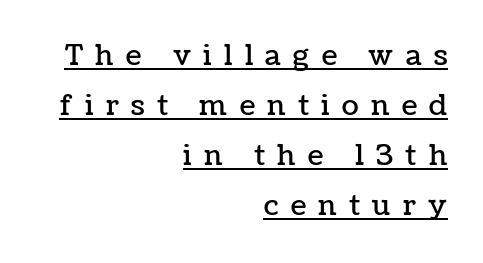
Q: Is the text italic (slanted)? A: No, it is upright.
Q: Is the text underlined? A: Yes.
Q: How is the paragraph aligned? A: Right-aligned.
Q: Is the spacing between letters normal or unusually wide? A: Unusually wide.
Q: Width (condensed, normal, or wide)? A: Normal.
Q: Stroke contrast? A: Low.
Q: x-height? A: Medium.
Q: Monospaced? A: No.
